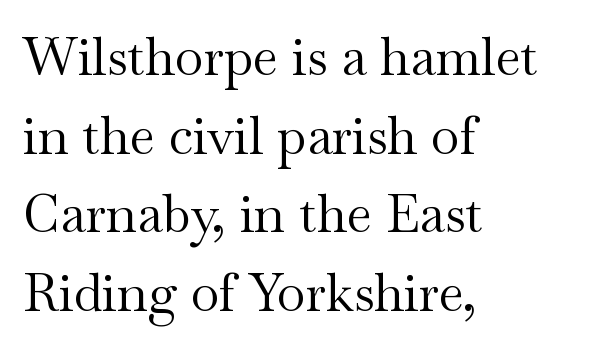
The horizontal fit of the characters is conventional and even. Here the designer chose a conventional face with non-uniform glyph widths. Small tapered or slab feet sit at the stroke ends, so this counts as serif. Teacher's note: observe the even left margin — that is flush-left alignment. Weight: in the light-to-regular range. Normally led — the rows are evenly, conventionally spaced.
